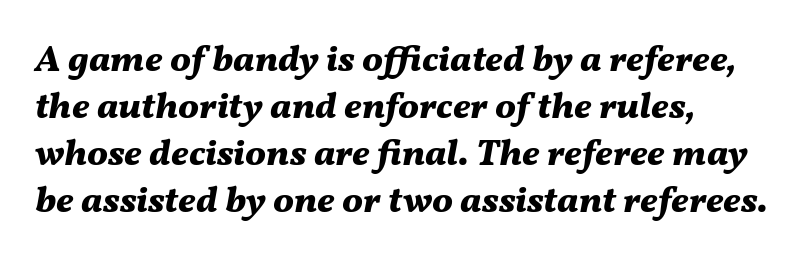
The image shows 37 px bold type, italic (leaning right); set normal line spacing (1.27x), normal letter spacing, not underlined; medium stroke contrast and a medium x-height.
